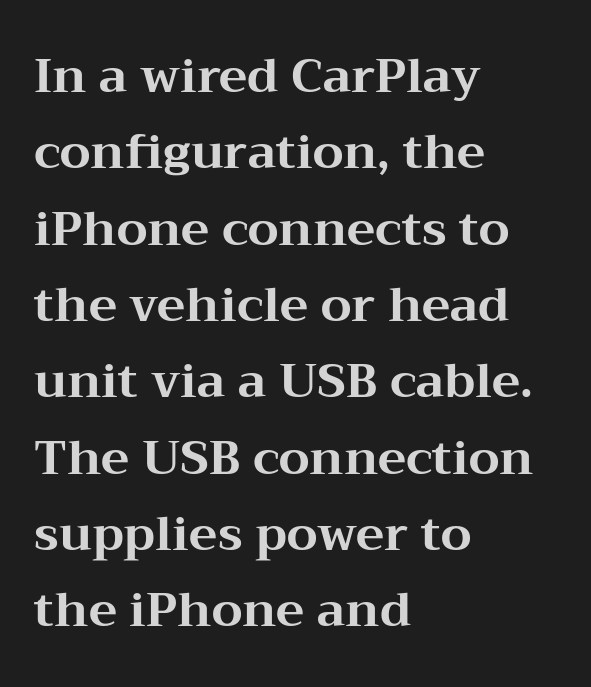
{"serif": "yes", "italic": "no", "bold": "yes", "weight": "bold", "width": "wide", "stroke_contrast": "medium", "x_height": "medium", "monospaced": "no", "underline": "no", "align": "left", "line_spacing": "normal", "line_spacing_ratio": 1.59, "letter_spacing": "normal", "letter_spacing_em": 0.0, "glyph_px": 48}
